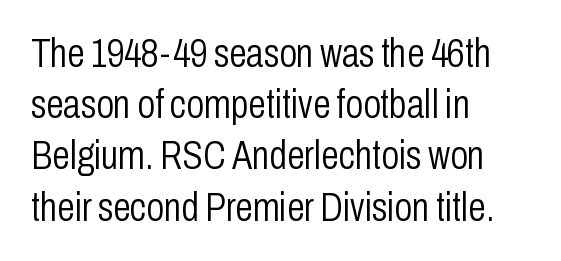
The image shows 40 px light, condensed sans-serif type, upright; set left-aligned, normal line spacing (1.28x), normal letter spacing, not underlined; low stroke contrast and a medium x-height.
